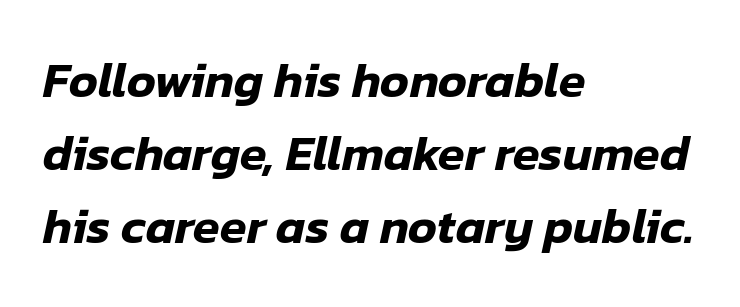
The image shows 49 px text type, italic (leaning right); set left-aligned, normal line spacing (1.49x), normal letter spacing, not underlined; low stroke contrast and a medium x-height.
